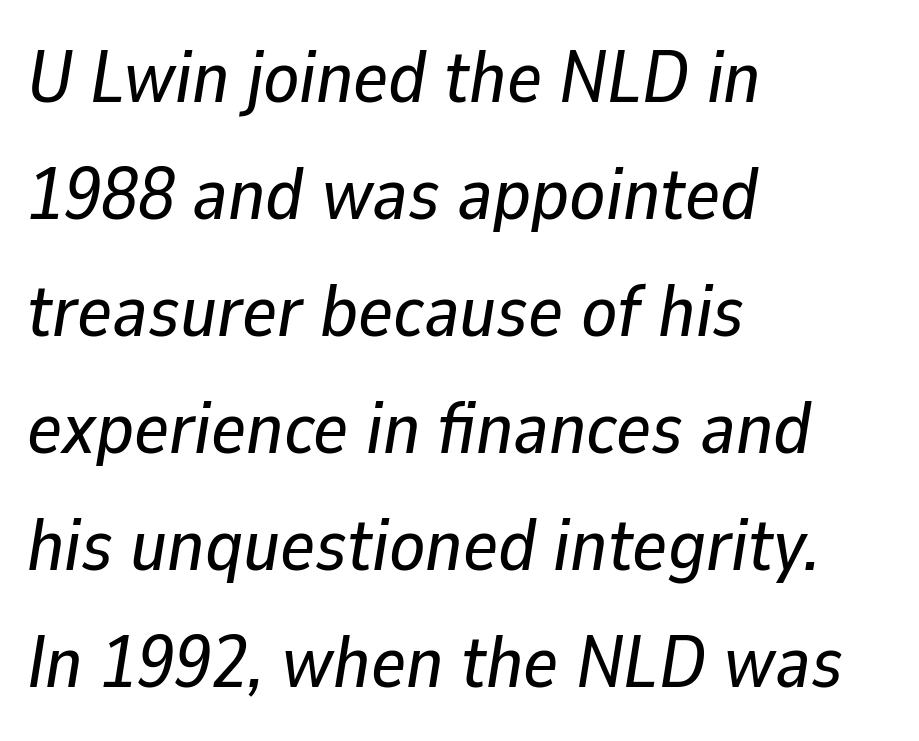
These lines stack with their left ends in a neat column. Baseline-to-baseline distance is the conventional proportion of letter height. Anything drawn beneath the words? Only blank space. Yep, that's italic — everything's leaning.
